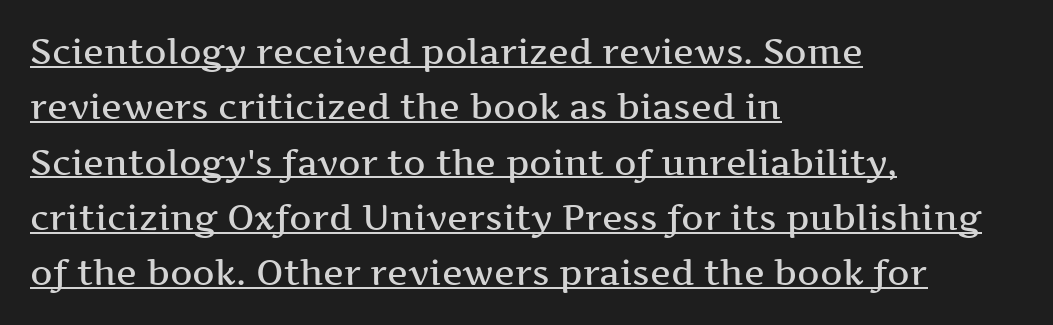
{"serif": "yes", "italic": "no", "bold": "semi", "weight": "semibold", "width": "wide", "stroke_contrast": "medium", "x_height": "medium", "monospaced": "no", "underline": "yes", "align": "left", "line_spacing": "normal", "line_spacing_ratio": 1.58, "letter_spacing": "normal", "letter_spacing_em": 0.0, "glyph_px": 35}
